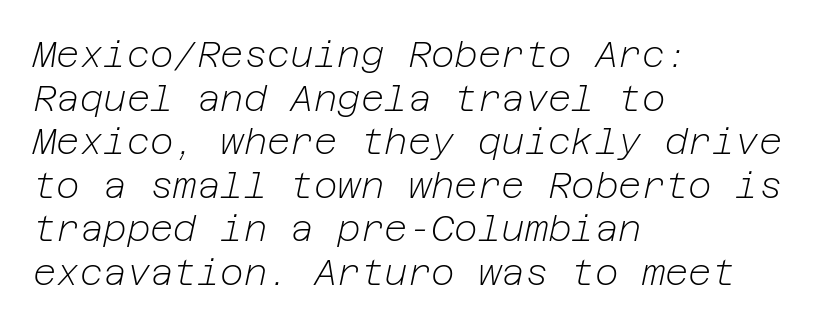
{"italic": "yes", "lean": "right", "slant_degrees": 12, "bold": "no", "weight": "light", "width": "normal", "stroke_contrast": "low", "x_height": "medium", "underline": "no", "align": "left", "line_spacing_ratio": 1.21, "letter_spacing": "normal", "letter_spacing_em": 0.0, "glyph_px": 36}
